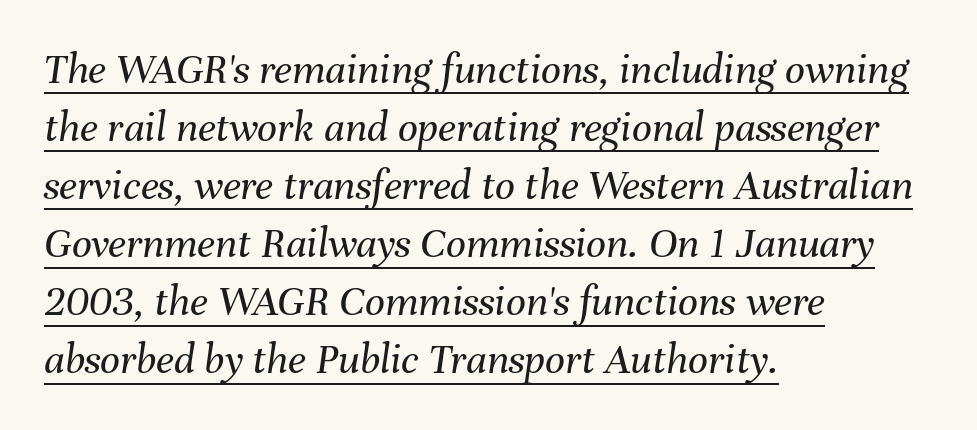
The image shows 44 px regular-weight type, italic (leaning right); set left-aligned, normal line spacing (1.32x), normal letter spacing, underlined; medium stroke contrast and a medium x-height.
